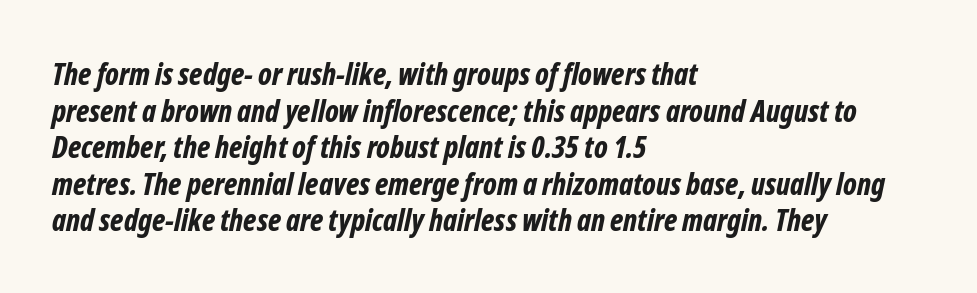
{"italic": "yes", "lean": "right", "slant_degrees": 12, "bold": "yes", "weight": "bold", "width": "condensed", "stroke_contrast": "low", "x_height": "medium", "monospaced": "no", "underline": "no", "align": "left", "line_spacing_ratio": 1.22, "letter_spacing": "normal", "letter_spacing_em": 0.0, "glyph_px": 30}
